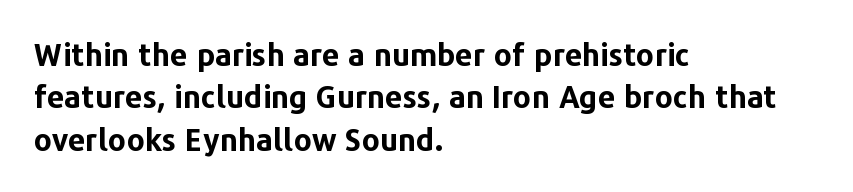
{"serif": "no", "italic": "no", "bold": "yes", "weight": "bold", "width": "normal", "stroke_contrast": "low", "x_height": "medium", "monospaced": "no", "underline": "no", "align": "left", "line_spacing": "normal", "line_spacing_ratio": 1.37, "letter_spacing": "normal", "letter_spacing_em": 0.0, "glyph_px": 31}
